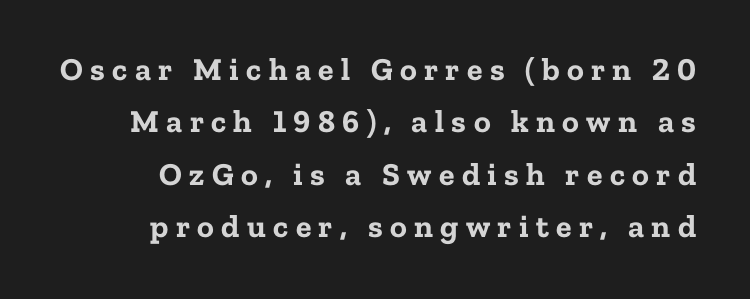
Each letter's strokes conclude with small projecting serifs. The letters advance in unequal steps, a hallmark of proportional type. You could only call the tracking loose — the letters float apart. The letters are bold, with thick, heavy strokes. The passage shown stacks its lines at a standard gap.
